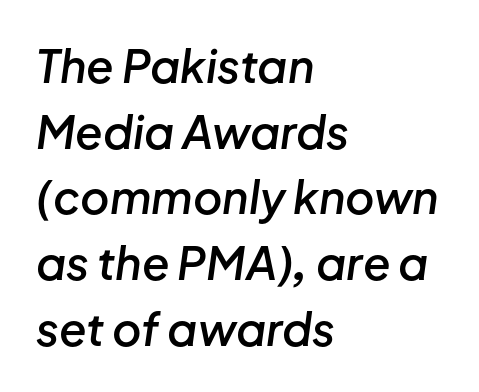
The image shows 45 px semibold type, italic (leaning right); set left-aligned, normal line spacing (1.46x), normal letter spacing, not underlined; low stroke contrast and a medium x-height.
